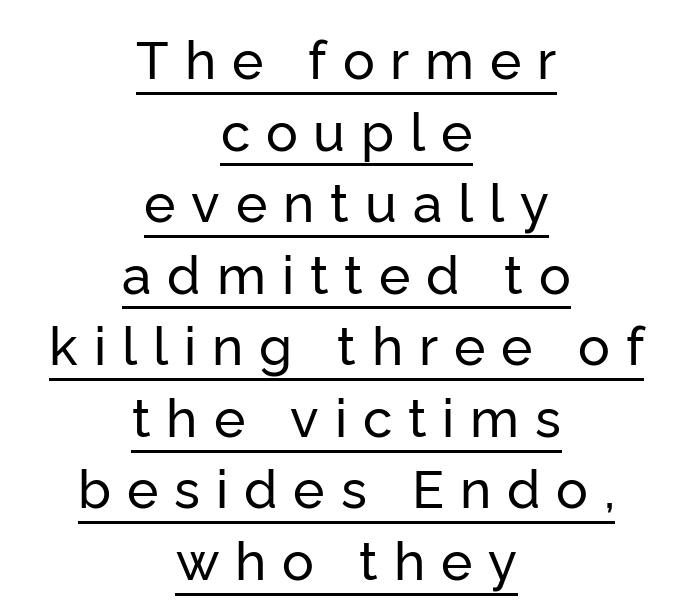
The image shows 53 px sans-serif type, upright; set centered, normal line spacing (1.35x), unusually wide letter spacing (+0.3 em), underlined; low stroke contrast and a medium x-height.
